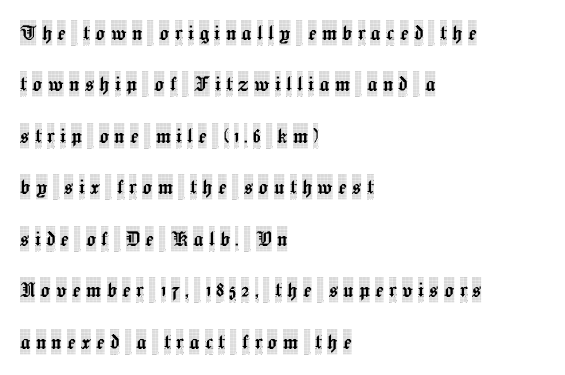
The image shows 25 px text type, upright; set left-aligned, loose line spacing (2.06x), unusually wide letter spacing (+0.21 em), not underlined.
